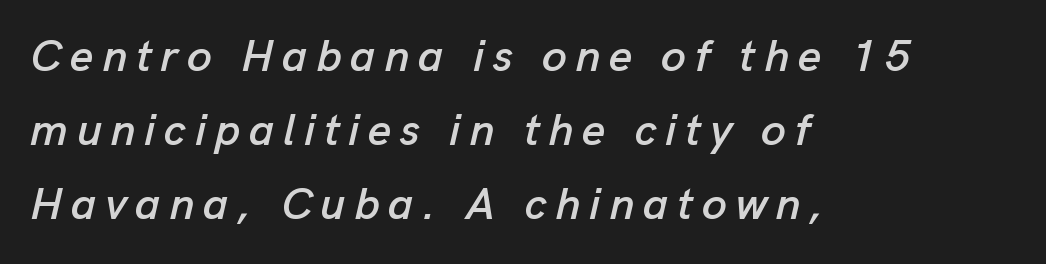
{"italic": "yes", "lean": "right", "slant_degrees": 13, "width": "normal", "stroke_contrast": "low", "x_height": "medium", "monospaced": "no", "underline": "no", "align": "left", "line_spacing": "normal", "line_spacing_ratio": 1.65, "glyph_px": 45}
